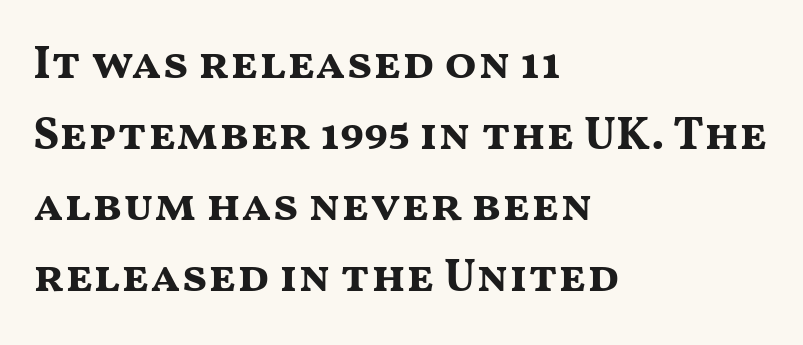
{"serif": "no", "italic": "no", "bold": "yes", "weight": "bold", "width": "wide", "stroke_contrast": "medium", "x_height": "medium", "monospaced": "no", "underline": "no", "align": "left", "line_spacing": "normal", "line_spacing_ratio": 1.51, "letter_spacing": "normal", "letter_spacing_em": 0.0, "glyph_px": 47}
